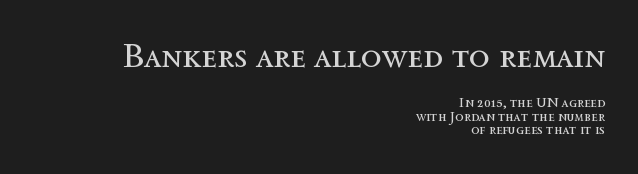
These lines are rendered in a variable-pitch font. Typesetter's note — upper block bumped up in size, lower block left smaller. Heft: none added — not bold. Between one letter and the next there's only the usual sliver of space. This rendering features lettering with no underline. The text block is weighted toward the right margin, trailing off unevenly leftward.
